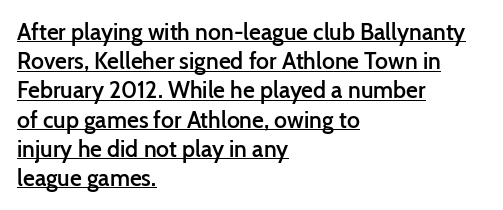
{"italic": "no", "bold": "semi", "underline": "yes", "align": "left", "line_spacing": "normal", "line_spacing_ratio": 1.27, "letter_spacing": "normal", "letter_spacing_em": 0.0, "glyph_px": 23}
